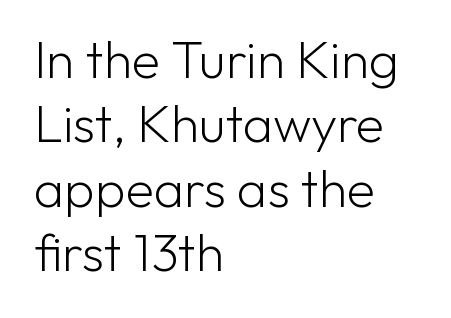
The image shows 52 px light sans-serif type, upright; set left-aligned, line spacing 1.24x, normal letter spacing, not underlined; low stroke contrast and a medium x-height.
